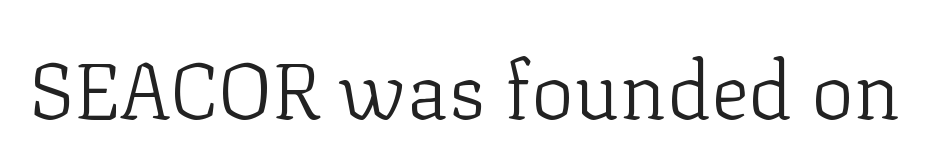
Posture: vertical. Regarding serifs, this sample has them. Each word holds together tightly as a unit, with standard inter-letter gaps. The space directly below the letters is spotless. Stroke thickness stays within the range of a standard reading face or lighter.
